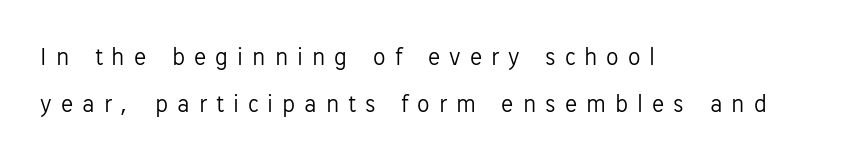
It's the straight-up-and-down kind of type. Line beginnings align vertically; line endings do not. Ink coverage per letter is moderate at most. The passage shown is not underscored anywhere. Glyph-to-glyph distance is far greater than everyday printed text.
